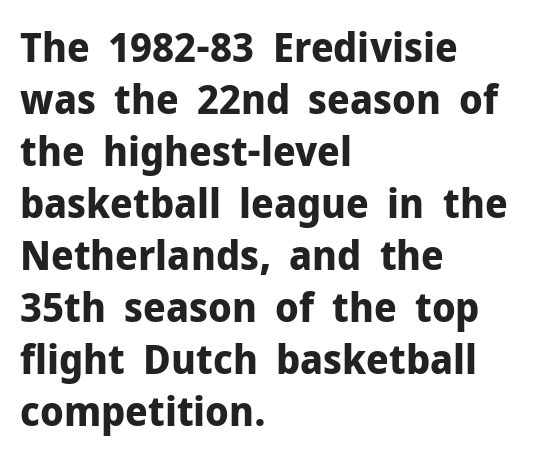
Q: Is the text bold? A: Yes.
Q: Is the text italic (slanted)? A: No, it is upright.
Q: Is the typeface a serif or a sans-serif typeface? A: Sans-serif.
Q: Is the text underlined? A: No.
Q: How is the paragraph aligned? A: Left-aligned.
Q: Is the spacing between letters normal or unusually wide? A: Normal.
Q: Is the spacing between lines tight, normal or loose? A: Normal.
Q: Width (condensed, normal, or wide)? A: Normal.
Q: Stroke contrast? A: Low.
Q: x-height? A: Medium.
Q: Monospaced? A: No.
